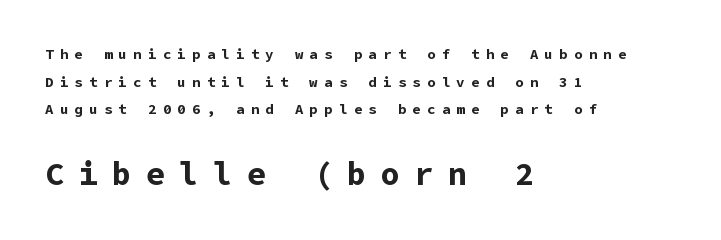
{"serif": "no", "italic": "no", "bold": "yes", "weight": "bold", "width": "normal", "stroke_contrast": "low", "x_height": "medium", "underline": "no", "align": "left", "line_spacing": "loose", "line_spacing_ratio": 1.97, "letter_spacing": "wide", "letter_spacing_em": 0.45, "larger_block": "second", "size_ratio": 2.29, "glyph_px": 32}
